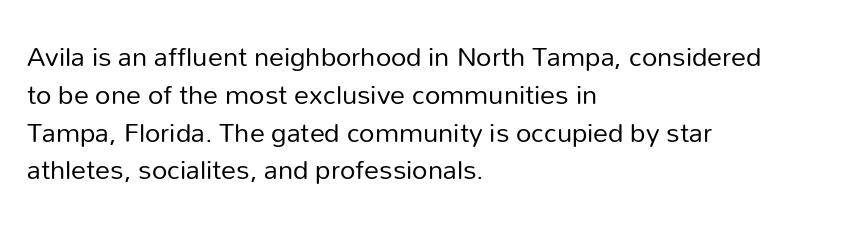
Letters have the restrained weight of plain body copy at most. Characters follow at the spacing the type designer built in. Honestly, there is no underline to notice here at all. The typesetter chose a ragged-right arrangement here. Character widths vary here, with narrow letters taking less room than wide ones. Normally led — the rows are evenly, conventionally spaced.
